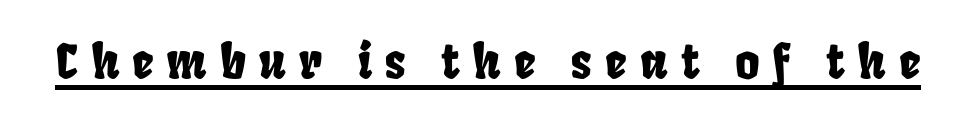
The image shows 47 px condensed sans-serif type; set unusually wide letter spacing (+0.28 em), underlined; low stroke contrast and a large x-height.
